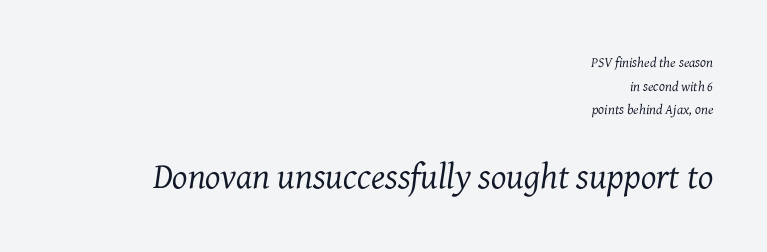
The image shows 36 px regular-weight serif type, italic (leaning right); set right-aligned, normal line spacing (1.69x), normal letter spacing, not underlined; the second (bottom) block is 2.57x larger; medium stroke contrast and a medium x-height.
